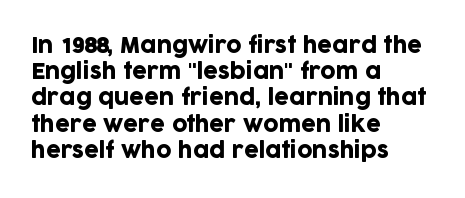
{"italic": "no", "underline": "no", "align": "left", "line_spacing": "normal", "line_spacing_ratio": 1.25, "letter_spacing": "normal", "letter_spacing_em": 0.0, "glyph_px": 21}
